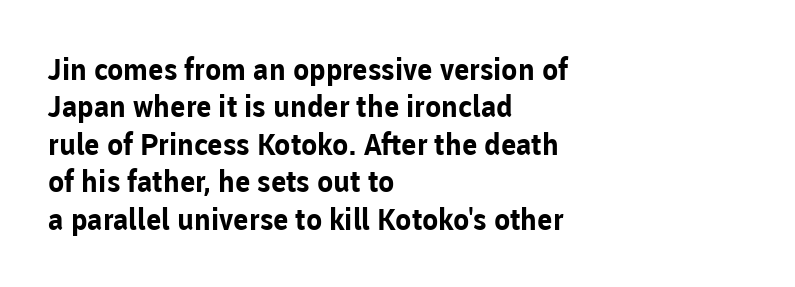
{"serif": "no", "italic": "no", "bold": "yes", "weight": "bold", "width": "normal", "stroke_contrast": "low", "x_height": "medium", "monospaced": "no", "underline": "no", "align": "left", "line_spacing": "normal", "line_spacing_ratio": 1.25, "letter_spacing": "normal", "letter_spacing_em": 0.0, "glyph_px": 30}
